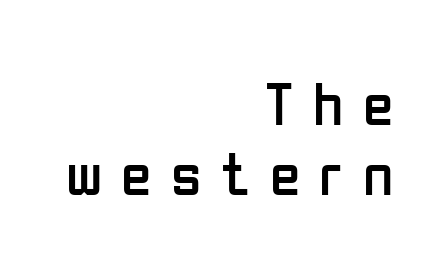
Q: Is the text bold? A: No.
Q: Is the text italic (slanted)? A: No, it is upright.
Q: Is the typeface a serif or a sans-serif typeface? A: Sans-serif.
Q: Is the text underlined? A: No.
Q: How is the paragraph aligned? A: Right-aligned.
Q: Is the spacing between letters normal or unusually wide? A: Unusually wide.
Q: Is the spacing between lines tight, normal or loose? A: Tight.
Q: Width (condensed, normal, or wide)? A: Condensed.
Q: Stroke contrast? A: Low.
Q: x-height? A: Medium.
Q: Monospaced? A: No.
